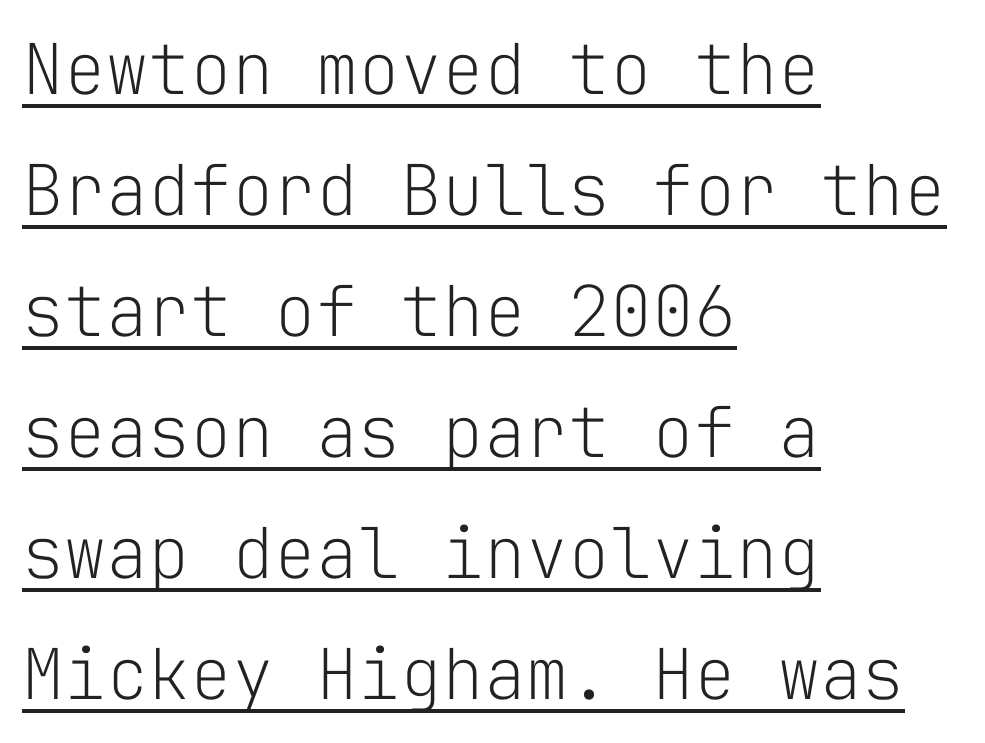
Look at the bottom of the vertical strokes: they stop flat, with no serifs. Is there an underline? Yes — a line sits under the letters. The font's upright variant was chosen for this text. How are the letters spaced? Ordinarily, with no added tracking. Compared with a centered layout, this one pins lines to the left instead.
